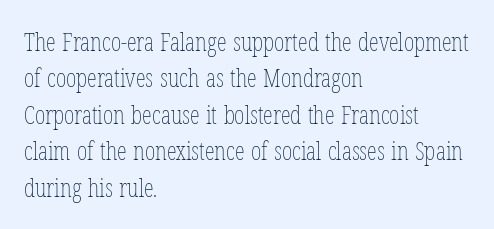
{"italic": "no", "bold": "no", "underline": "no", "align": "left", "line_spacing": "normal", "line_spacing_ratio": 1.46, "letter_spacing": "normal", "letter_spacing_em": 0.0, "glyph_px": 25}
